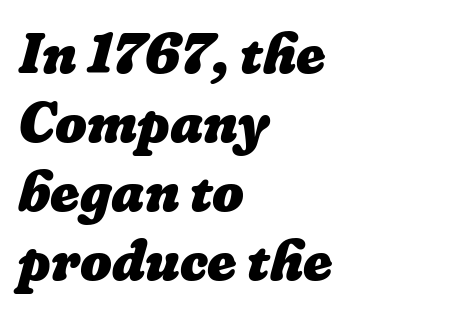
Q: Is the text bold? A: Yes.
Q: Is the text underlined? A: No.
Q: How is the paragraph aligned? A: Left-aligned.
Q: Is the spacing between letters normal or unusually wide? A: Normal.
Q: Width (condensed, normal, or wide)? A: Normal.
Q: Stroke contrast? A: Low.
Q: x-height? A: Medium.
Q: Monospaced? A: No.
